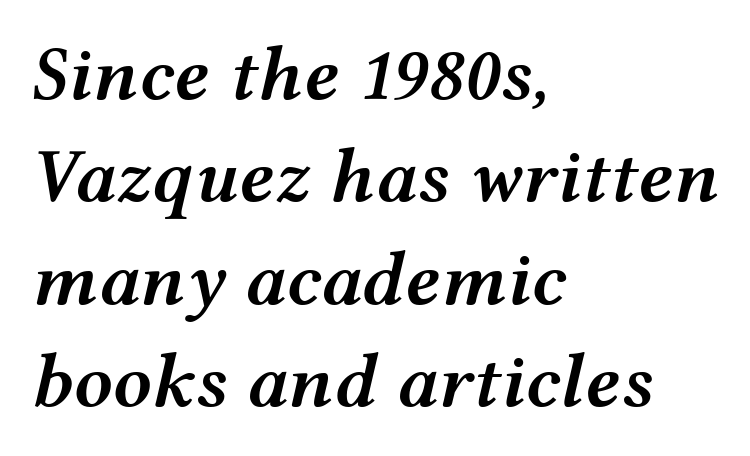
{"italic": "yes", "lean": "right", "slant_degrees": 12, "bold": "semi", "weight": "semibold", "width": "wide", "stroke_contrast": "medium", "x_height": "medium", "monospaced": "no", "underline": "no", "align": "left", "line_spacing": "normal", "line_spacing_ratio": 1.33, "letter_spacing": "normal", "letter_spacing_em": 0.0, "glyph_px": 77}
